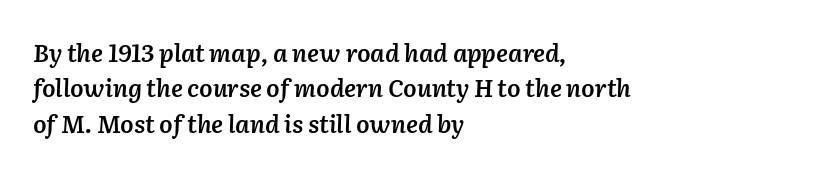
Notice how the stems are inclined rather than vertical — that's the hallmark of italics. Semibold letterforms, between regular and bold. Nobody drew a line under any word here. You could call the tracking neutral — neither tight nor loose. These lines are set flush left with a ragged right edge. Leading matches the norm, producing a regular column.
